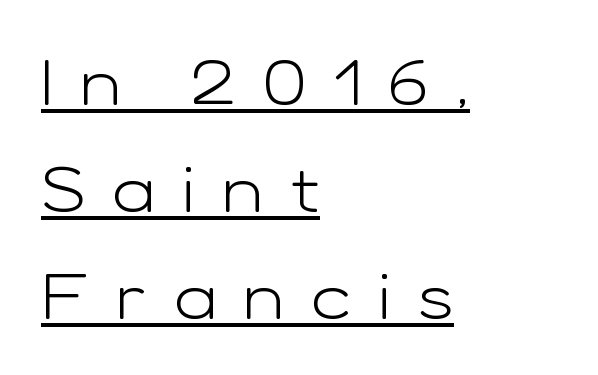
The image shows 64 px light, wide sans-serif type, upright; set left-aligned, normal line spacing (1.67x), unusually wide letter spacing (+0.42 em), underlined; low stroke contrast and a medium x-height.
